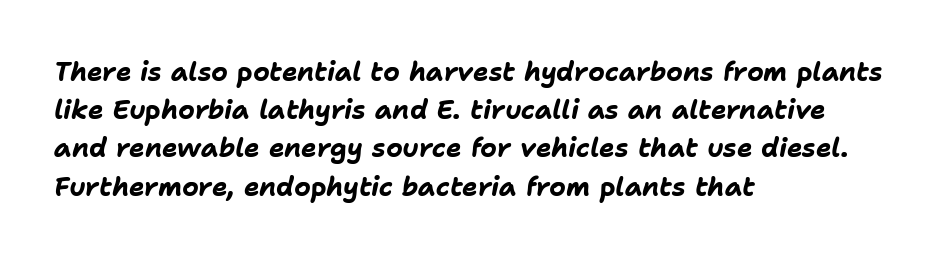
Q: Is the text bold? A: Yes.
Q: Is the text italic (slanted)? A: Yes, it leans right by about 11 degrees.
Q: Is the text underlined? A: No.
Q: How is the paragraph aligned? A: Left-aligned.
Q: Is the spacing between letters normal or unusually wide? A: Normal.
Q: Is the spacing between lines tight, normal or loose? A: Normal.
